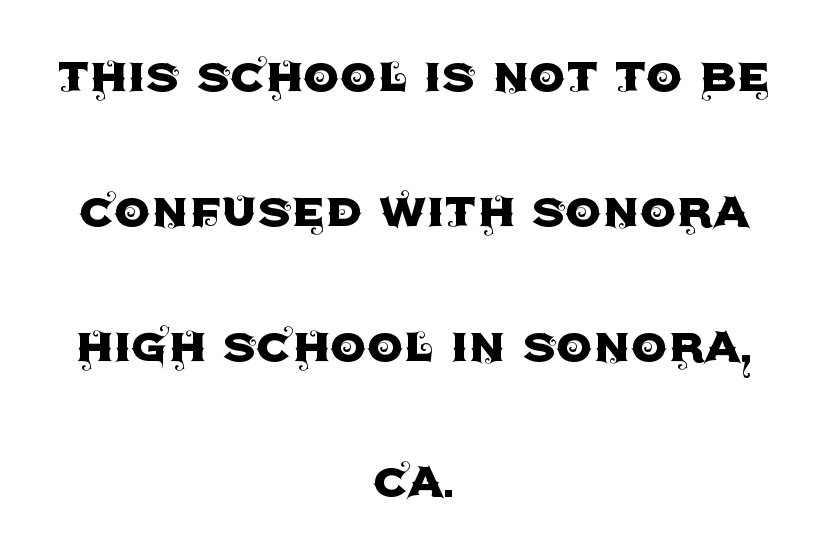
Short and long lines alike share a common midpoint. Grotesque or geometric, the face here clearly has no serifs. Quick note: interline space is abundant. The font's upright variant was chosen for this text. Spacing verdict: proportional, widths tailored to each character.
